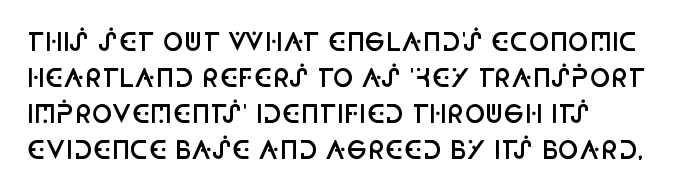
Q: Is the text bold? A: Semi-bold.
Q: Is the text italic (slanted)? A: No, it is upright.
Q: Is the text underlined? A: No.
Q: How is the paragraph aligned? A: Left-aligned.
Q: Is the spacing between letters normal or unusually wide? A: Normal.
Q: Is the spacing between lines tight, normal or loose? A: Normal.
